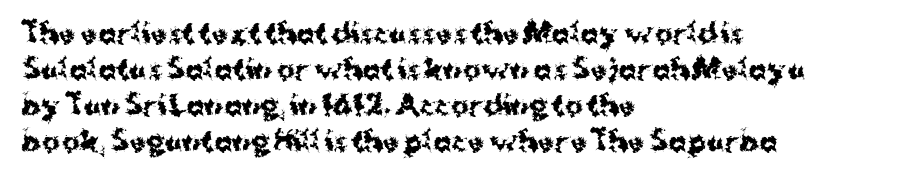
Q: Is the text bold? A: Yes.
Q: Is the text italic (slanted)? A: No, it is upright.
Q: Is the text underlined? A: No.
Q: How is the paragraph aligned? A: Left-aligned.
Q: Is the spacing between letters normal or unusually wide? A: Normal.
Q: Is the spacing between lines tight, normal or loose? A: Normal.
